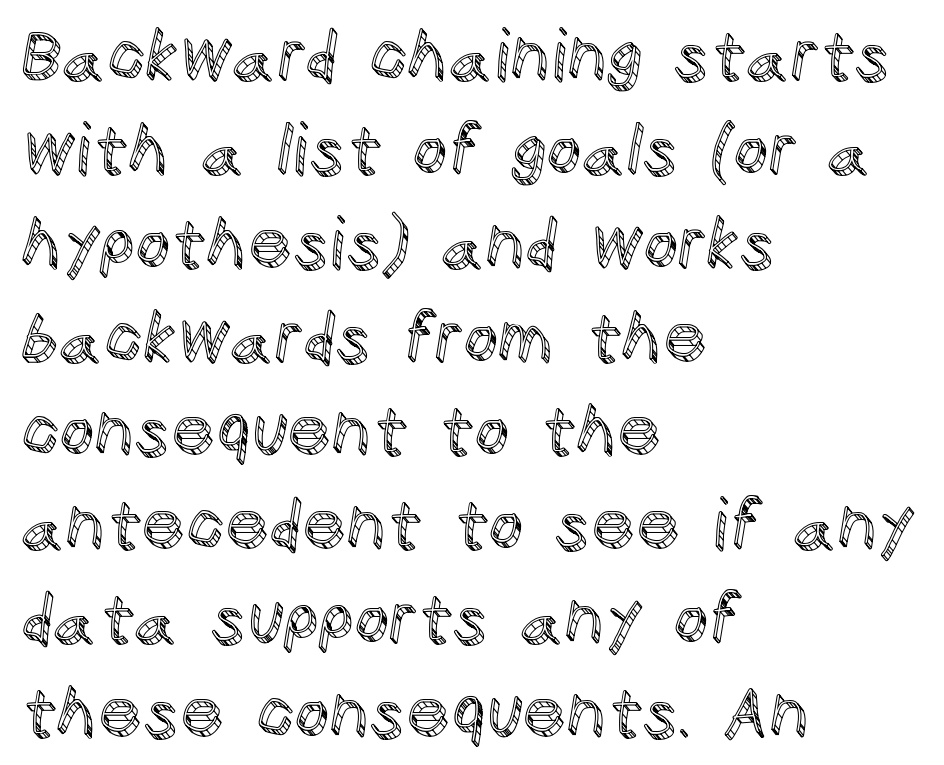
Q: Is the text italic (slanted)? A: Yes.
Q: Is the text underlined? A: No.
Q: How is the paragraph aligned? A: Left-aligned.
Q: Is the spacing between letters normal or unusually wide? A: Normal.
Q: Is the spacing between lines tight, normal or loose? A: Normal.
Q: Width (condensed, normal, or wide)? A: Normal.
Q: x-height? A: Large.
Q: Monospaced? A: No.
